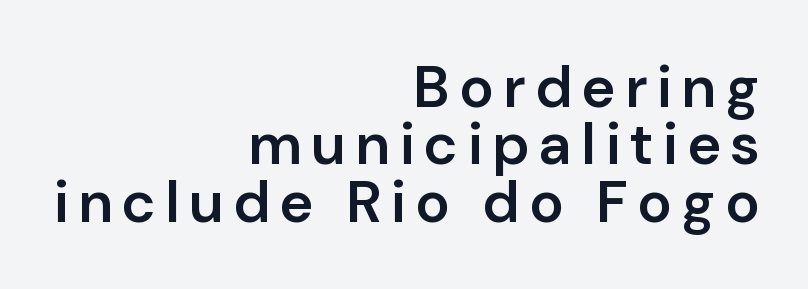
The image shows 58 px semibold sans-serif type, upright; set right-aligned, tight line spacing (0.99x), not underlined; low stroke contrast and a medium x-height.
